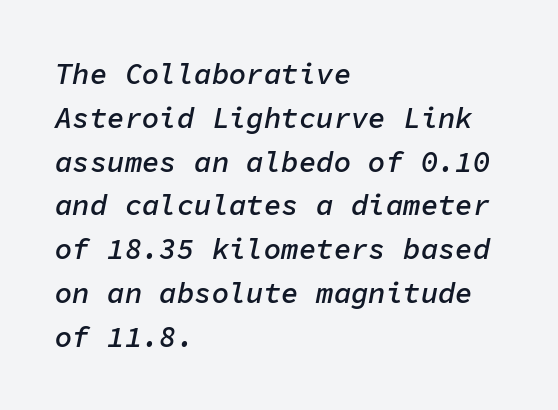
Q: Is the text bold? A: Semi-bold.
Q: Is the text italic (slanted)? A: Yes, it leans right by about 11 degrees.
Q: Is the text underlined? A: No.
Q: How is the paragraph aligned? A: Left-aligned.
Q: Is the spacing between letters normal or unusually wide? A: Normal.
Q: Is the spacing between lines tight, normal or loose? A: Normal.
Q: Width (condensed, normal, or wide)? A: Normal.
Q: Stroke contrast? A: Low.
Q: x-height? A: Medium.
Q: Monospaced? A: Yes.
